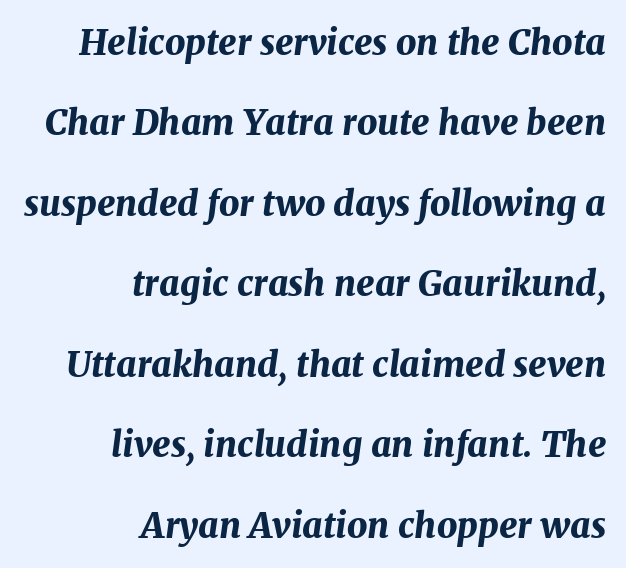
Proportional: the letters do not fall into vertical columns. Vertically, the passage feels expansive, rows floating well apart. This sample uses an oblique cut, with every glyph tilted off the vertical. Pretty heavy lettering here — definitely bold. Visually the block forms a straight wall on the right and a jagged coastline on the left. Each word holds together tightly as a unit, with standard inter-letter gaps.
